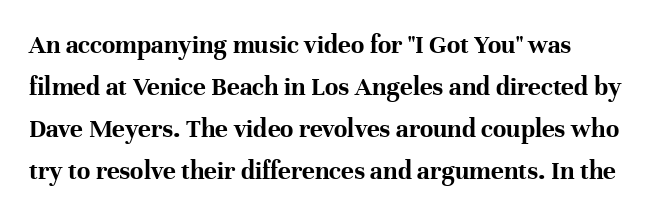
{"italic": "no", "bold": "yes", "underline": "no", "align": "left", "line_spacing": "normal", "line_spacing_ratio": 1.56, "letter_spacing": "normal", "letter_spacing_em": 0.0, "glyph_px": 27}
